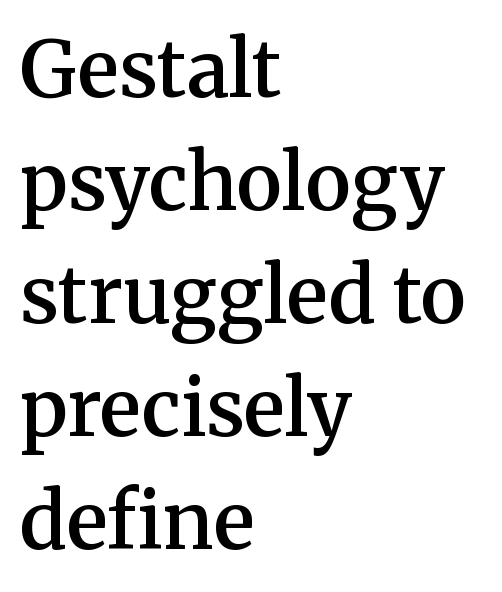
{"serif": "yes", "italic": "no", "bold": "semi", "weight": "semibold", "width": "normal", "stroke_contrast": "medium", "x_height": "medium", "monospaced": "no", "underline": "no", "align": "left", "line_spacing": "normal", "line_spacing_ratio": 1.45, "letter_spacing": "normal", "letter_spacing_em": 0.0, "glyph_px": 78}
